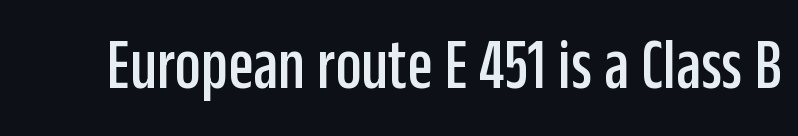
Q: Is the text italic (slanted)? A: No, it is upright.
Q: Is the typeface a serif or a sans-serif typeface? A: Sans-serif.
Q: Is the text underlined? A: No.
Q: Is the spacing between letters normal or unusually wide? A: Normal.
Q: Width (condensed, normal, or wide)? A: Condensed.
Q: Stroke contrast? A: Low.
Q: x-height? A: Large.
Q: Monospaced? A: No.
